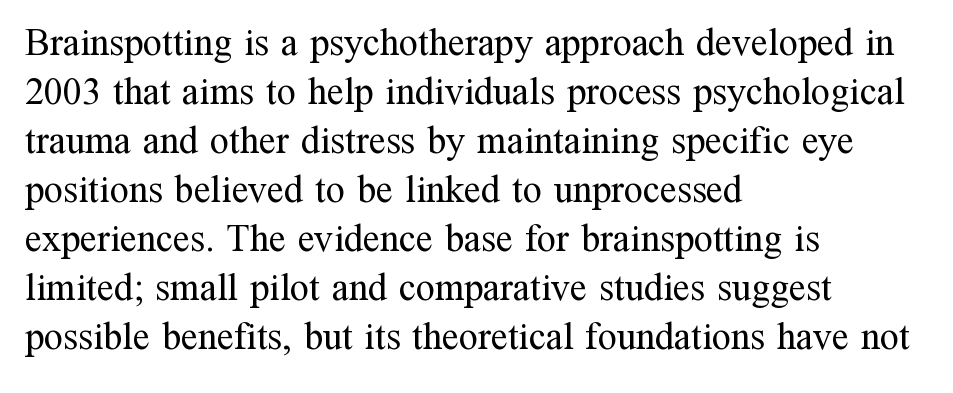
{"serif": "yes", "italic": "no", "bold": "no", "weight": "regular", "width": "normal", "stroke_contrast": "medium", "x_height": "medium", "monospaced": "no", "underline": "no", "align": "left", "line_spacing": "normal", "line_spacing_ratio": 1.29, "letter_spacing": "normal", "letter_spacing_em": 0.0, "glyph_px": 38}
